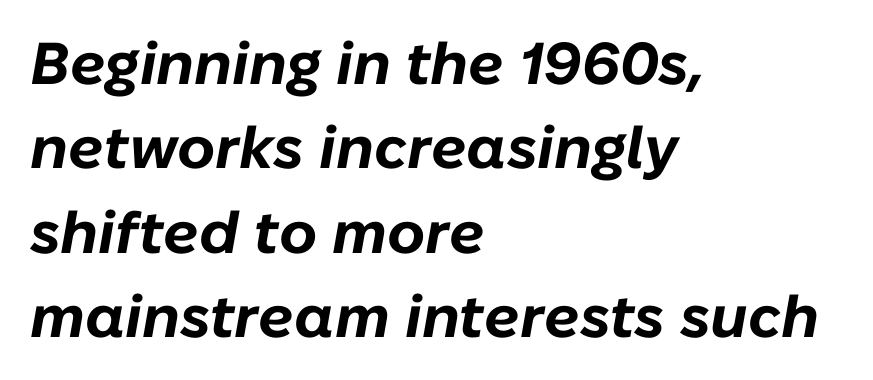
The image shows 59 px bold type, italic (leaning right); set left-aligned, normal line spacing (1.43x), normal letter spacing, not underlined; low stroke contrast and a medium x-height.
